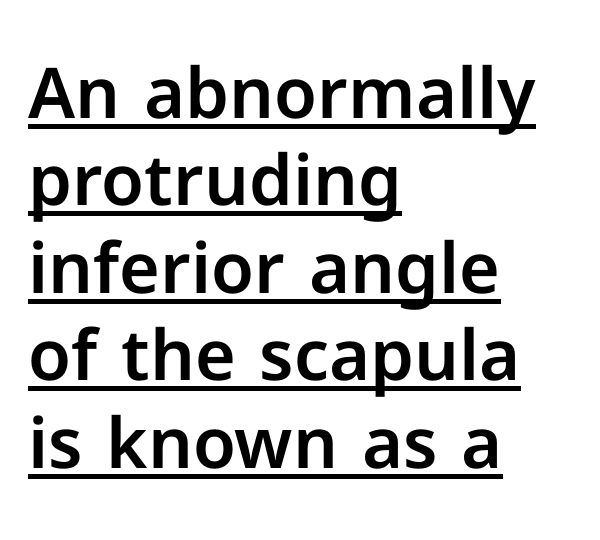
Q: Is the text italic (slanted)? A: No, it is upright.
Q: Is the typeface a serif or a sans-serif typeface? A: Sans-serif.
Q: Is the text underlined? A: Yes.
Q: How is the paragraph aligned? A: Left-aligned.
Q: Is the spacing between letters normal or unusually wide? A: Normal.
Q: Is the spacing between lines tight, normal or loose? A: Normal.
Q: Width (condensed, normal, or wide)? A: Normal.
Q: Stroke contrast? A: Low.
Q: x-height? A: Medium.
Q: Monospaced? A: No.
